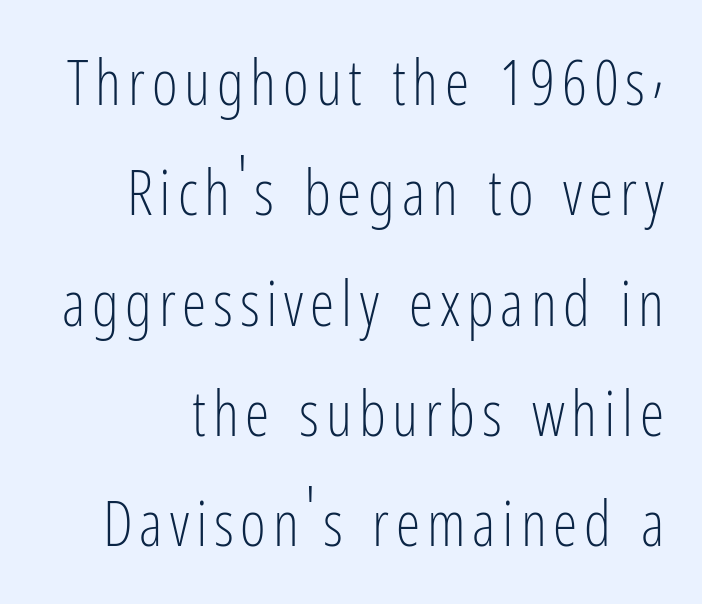
The image shows 62 px light, condensed sans-serif type, upright; set line spacing 1.78x, not underlined; low stroke contrast and a medium x-height.
